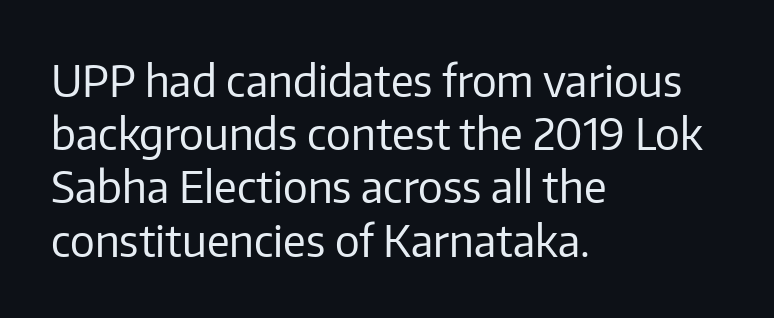
Q: Is the text bold? A: No.
Q: Is the text italic (slanted)? A: No, it is upright.
Q: Is the typeface a serif or a sans-serif typeface? A: Sans-serif.
Q: Is the text underlined? A: No.
Q: How is the paragraph aligned? A: Left-aligned.
Q: Is the spacing between letters normal or unusually wide? A: Normal.
Q: Width (condensed, normal, or wide)? A: Normal.
Q: Stroke contrast? A: Low.
Q: x-height? A: Medium.
Q: Monospaced? A: No.
